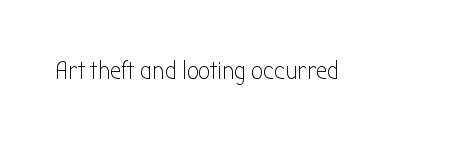
The image shows 26 px text type, upright; set normal letter spacing, not underlined.
